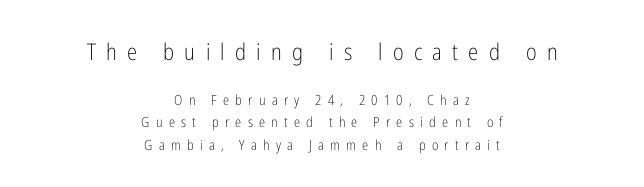
Two sizes are in play, and the larger belongs to the first block. Leading matches the norm, producing a regular column. Nobody drew a line under any word here. The paragraph shown floats in the horizontal middle.
